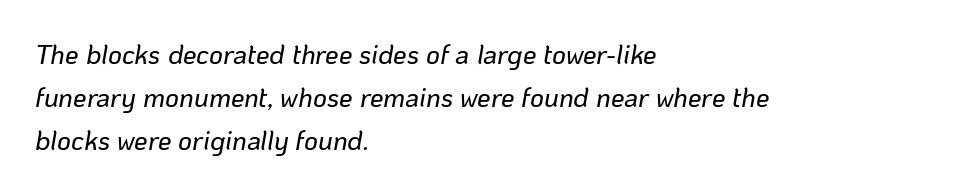
The image shows 27 px text type, italic (leaning right); set left-aligned, normal line spacing (1.6x), normal letter spacing, not underlined.
